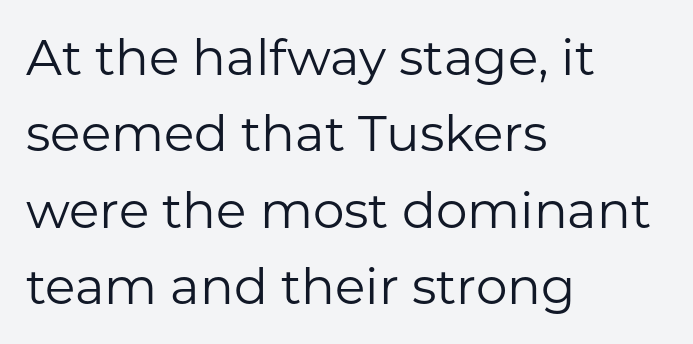
Q: Is the text bold? A: No.
Q: Is the text italic (slanted)? A: No, it is upright.
Q: Is the typeface a serif or a sans-serif typeface? A: Sans-serif.
Q: Is the text underlined? A: No.
Q: How is the paragraph aligned? A: Left-aligned.
Q: Is the spacing between letters normal or unusually wide? A: Normal.
Q: Is the spacing between lines tight, normal or loose? A: Normal.
Q: Width (condensed, normal, or wide)? A: Normal.
Q: Stroke contrast? A: Low.
Q: x-height? A: Medium.
Q: Monospaced? A: No.
